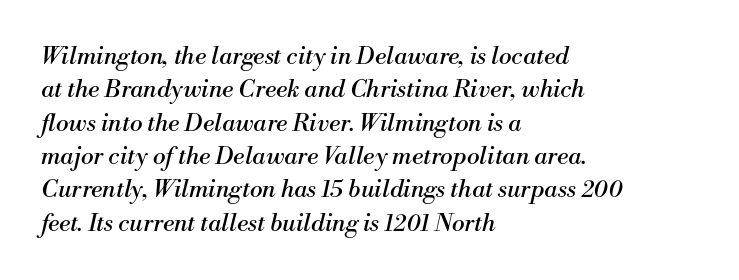
Q: Is the text bold? A: No.
Q: Is the text italic (slanted)? A: Yes, it leans right by about 13 degrees.
Q: Is the text underlined? A: No.
Q: How is the paragraph aligned? A: Left-aligned.
Q: Is the spacing between letters normal or unusually wide? A: Normal.
Q: Is the spacing between lines tight, normal or loose? A: Normal.
